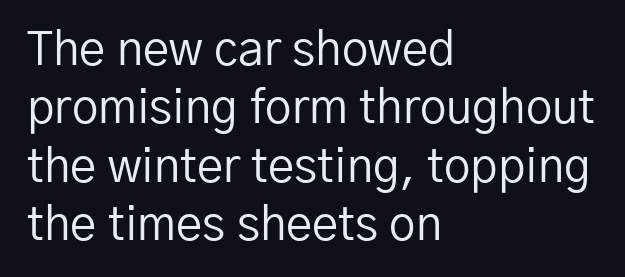
The image shows 47 px regular-weight sans-serif type, upright; set left-aligned, line spacing 1.24x, normal letter spacing, not underlined; low stroke contrast and a medium x-height.
